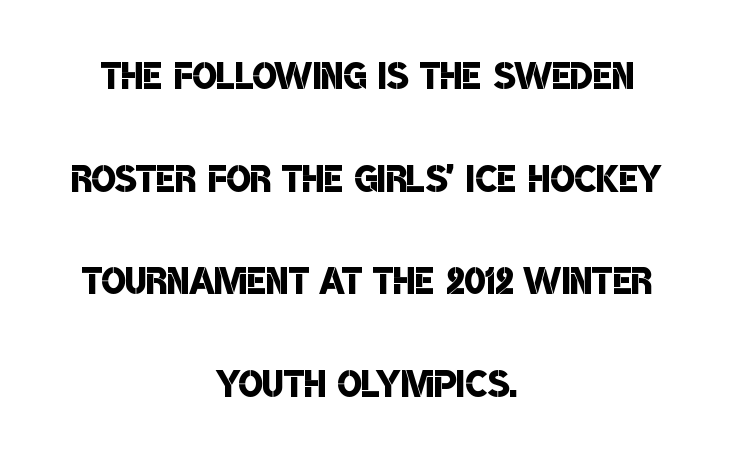
A typesetter would call this leading open, well beyond the default. Do the characters align in a grid? No, the font is proportional. Does the weight exceed regular? Yes, but only to semibold. The rendering shows plain stroke endings on the letterforms — a sans-serif design. Both edges are ragged and mirror each other, which tells us the setting is centered.
